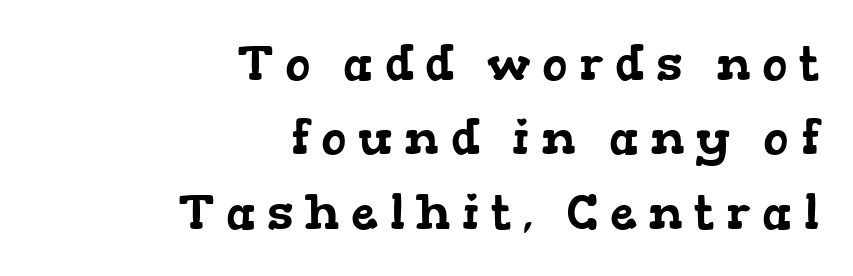
Does extra space separate the letters? Yes, quite a lot of it. A typesetter would call this proportional, since set widths differ per character. Baseline-to-baseline distance is the conventional proportion of letter height. The strip under each line holds only bare page.
